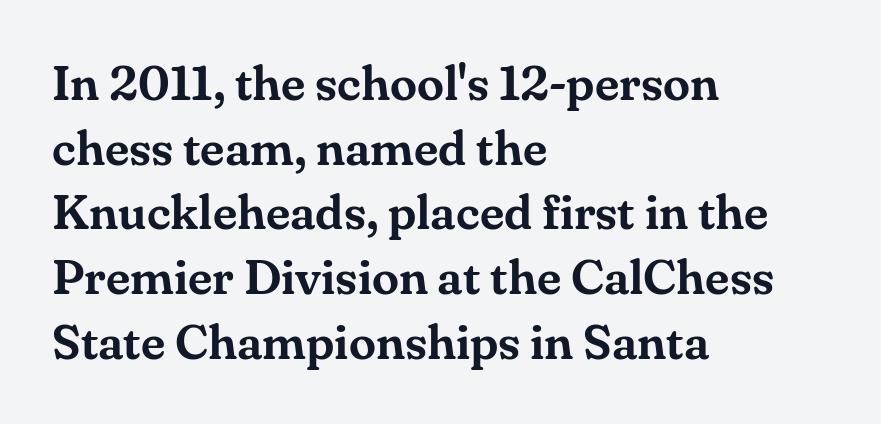
{"serif": "yes", "italic": "no", "width": "normal", "stroke_contrast": "medium", "x_height": "small", "monospaced": "no", "underline": "no", "align": "left", "line_spacing": "normal", "line_spacing_ratio": 1.32, "letter_spacing": "normal", "letter_spacing_em": 0.0, "glyph_px": 49}
